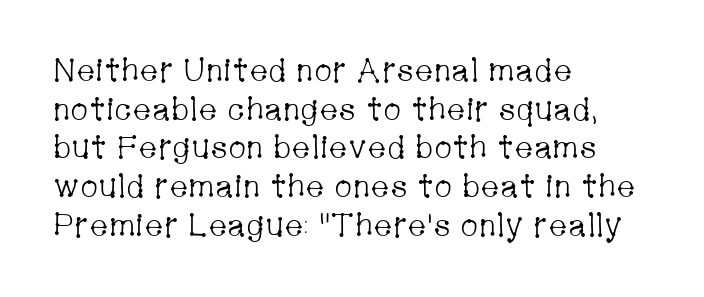
The image shows 32 px light, condensed serif type, upright; set left-aligned, line spacing 1.21x, normal letter spacing, not underlined; low stroke contrast and a medium x-height.
